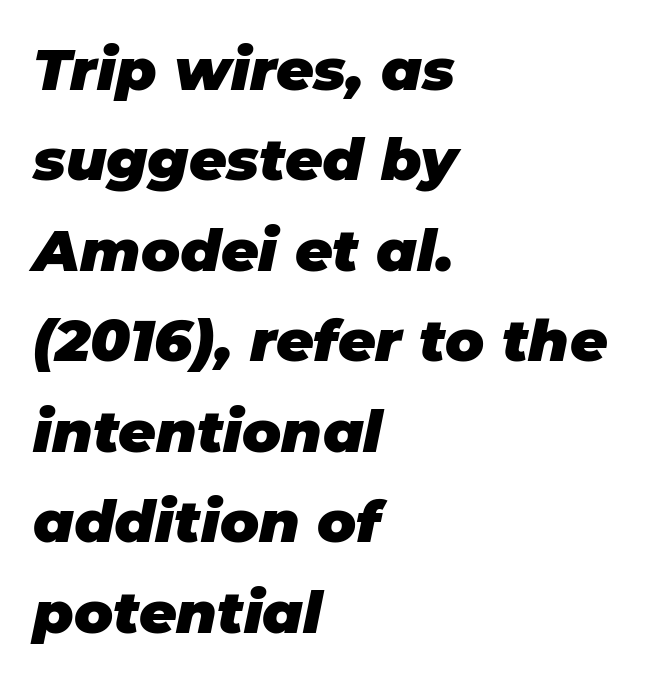
{"italic": "yes", "lean": "right", "slant_degrees": 11, "bold": "yes", "weight": "heavy", "width": "normal", "stroke_contrast": "low", "x_height": "large", "monospaced": "no", "underline": "no", "align": "left", "line_spacing": "normal", "line_spacing_ratio": 1.56, "letter_spacing": "normal", "letter_spacing_em": 0.0, "glyph_px": 58}
